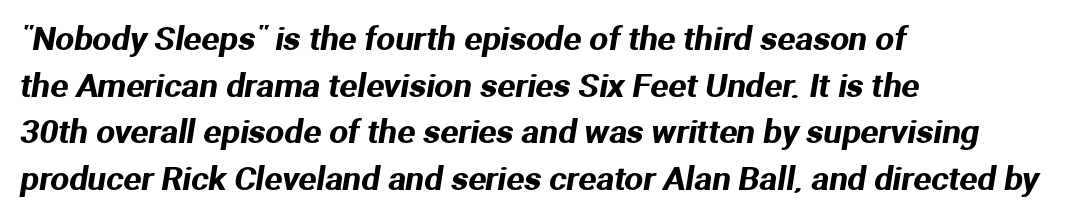
Q: Is the typeface a serif or a sans-serif typeface? A: Sans-serif.
Q: Is the text underlined? A: No.
Q: How is the paragraph aligned? A: Left-aligned.
Q: Is the spacing between letters normal or unusually wide? A: Normal.
Q: Is the spacing between lines tight, normal or loose? A: Normal.
Q: Width (condensed, normal, or wide)? A: Normal.
Q: Stroke contrast? A: Medium.
Q: x-height? A: Medium.
Q: Monospaced? A: No.
